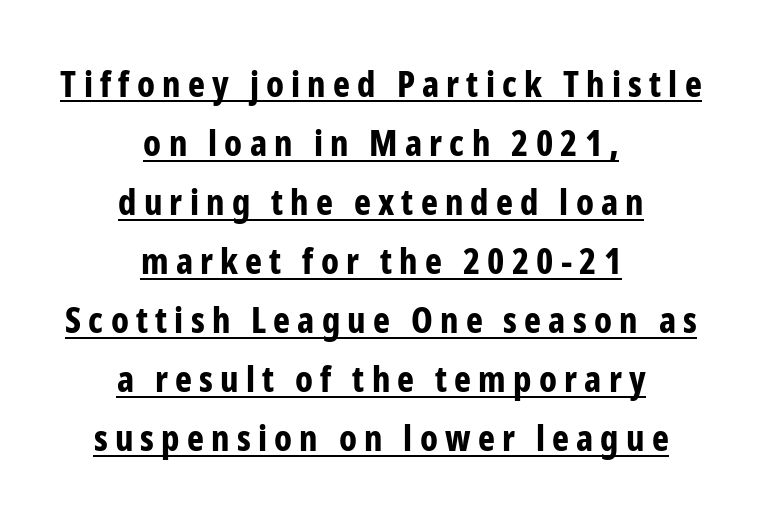
Q: Is the text bold? A: Yes.
Q: Is the text italic (slanted)? A: No, it is upright.
Q: Is the typeface a serif or a sans-serif typeface? A: Sans-serif.
Q: Is the text underlined? A: Yes.
Q: How is the paragraph aligned? A: Centered.
Q: Is the spacing between letters normal or unusually wide? A: Unusually wide.
Q: Is the spacing between lines tight, normal or loose? A: Normal.
Q: Width (condensed, normal, or wide)? A: Condensed.
Q: Stroke contrast? A: Low.
Q: x-height? A: Medium.
Q: Monospaced? A: No.
